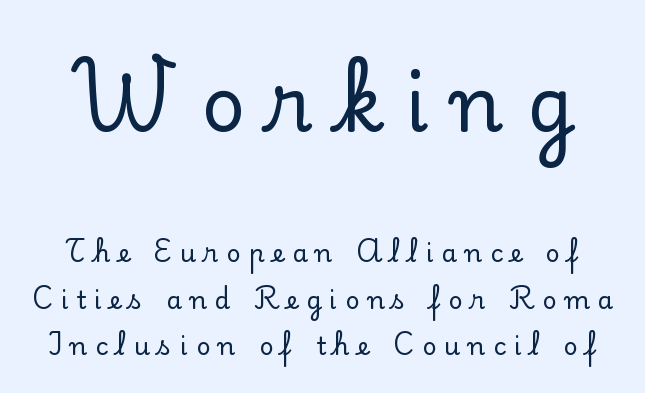
Q: Is the text italic (slanted)? A: No, it is upright.
Q: Is the typeface a serif or a sans-serif typeface? A: Serif.
Q: Is the text underlined? A: No.
Q: Is the spacing between letters normal or unusually wide? A: Unusually wide.
Q: Which block of text is set in a larger size, the first (top) or the second (bottom)? A: The first (top) one.
Q: Width (condensed, normal, or wide)? A: Normal.
Q: Stroke contrast? A: Low.
Q: x-height? A: Small.
Q: Monospaced? A: No.
